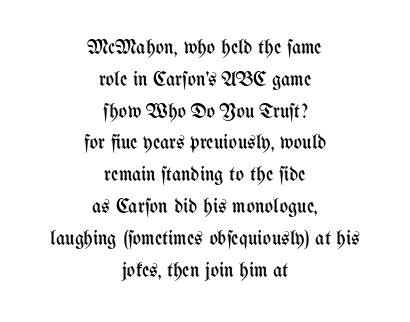
Q: Is the text bold? A: No.
Q: Is the text italic (slanted)? A: No, it is upright.
Q: Is the text underlined? A: No.
Q: How is the paragraph aligned? A: Centered.
Q: Is the spacing between letters normal or unusually wide? A: Normal.
Q: Is the spacing between lines tight, normal or loose? A: Normal.
